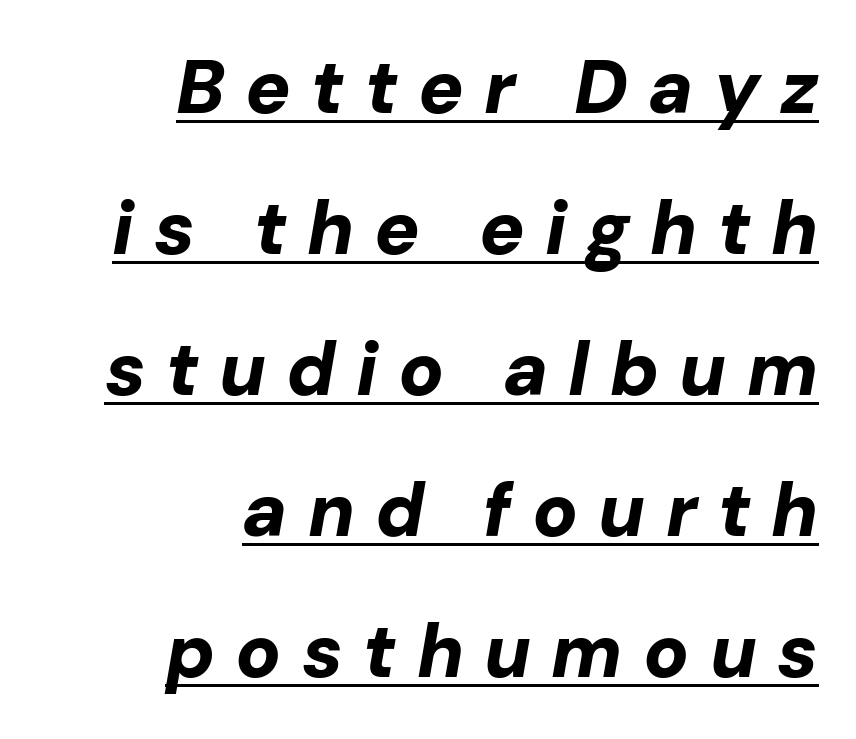
Q: Is the text bold? A: Yes.
Q: Is the text italic (slanted)? A: Yes, it leans right by about 10 degrees.
Q: Is the text underlined? A: Yes.
Q: How is the paragraph aligned? A: Right-aligned.
Q: Is the spacing between letters normal or unusually wide? A: Unusually wide.
Q: Width (condensed, normal, or wide)? A: Normal.
Q: Stroke contrast? A: Low.
Q: x-height? A: Medium.
Q: Monospaced? A: No.
